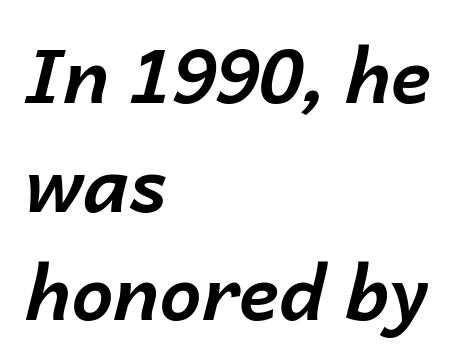
The image shows 75 px bold type, italic (leaning right); set left-aligned, normal line spacing (1.45x), normal letter spacing, not underlined; low stroke contrast and a medium x-height.
